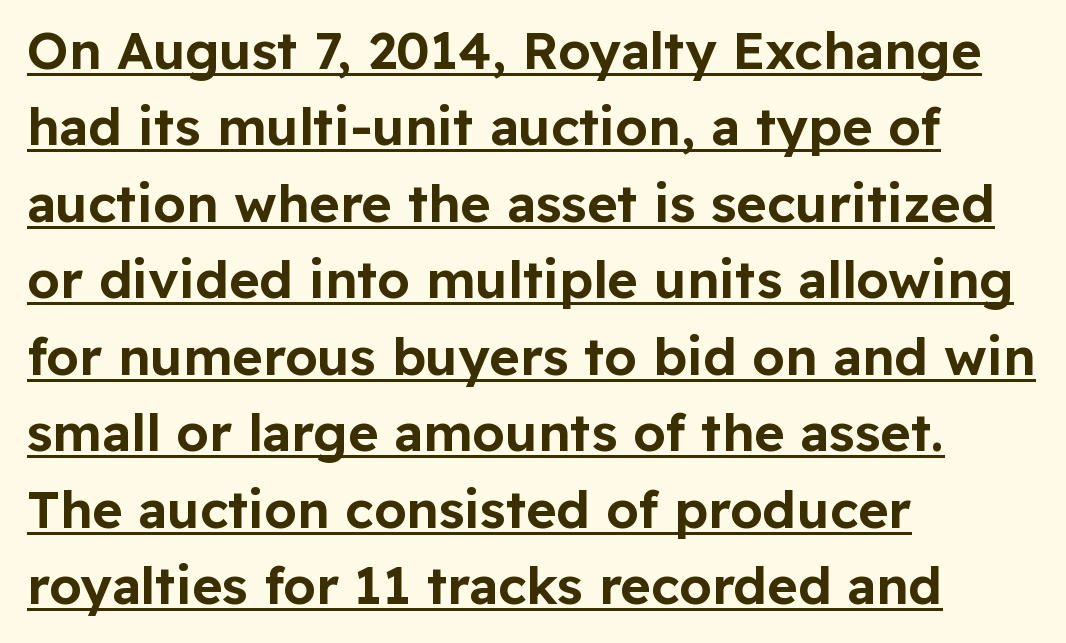
Q: Is the text italic (slanted)? A: No, it is upright.
Q: Is the typeface a serif or a sans-serif typeface? A: Sans-serif.
Q: Is the text underlined? A: Yes.
Q: How is the paragraph aligned? A: Left-aligned.
Q: Is the spacing between letters normal or unusually wide? A: Normal.
Q: Is the spacing between lines tight, normal or loose? A: Normal.
Q: Width (condensed, normal, or wide)? A: Normal.
Q: Stroke contrast? A: Low.
Q: x-height? A: Medium.
Q: Monospaced? A: No.
